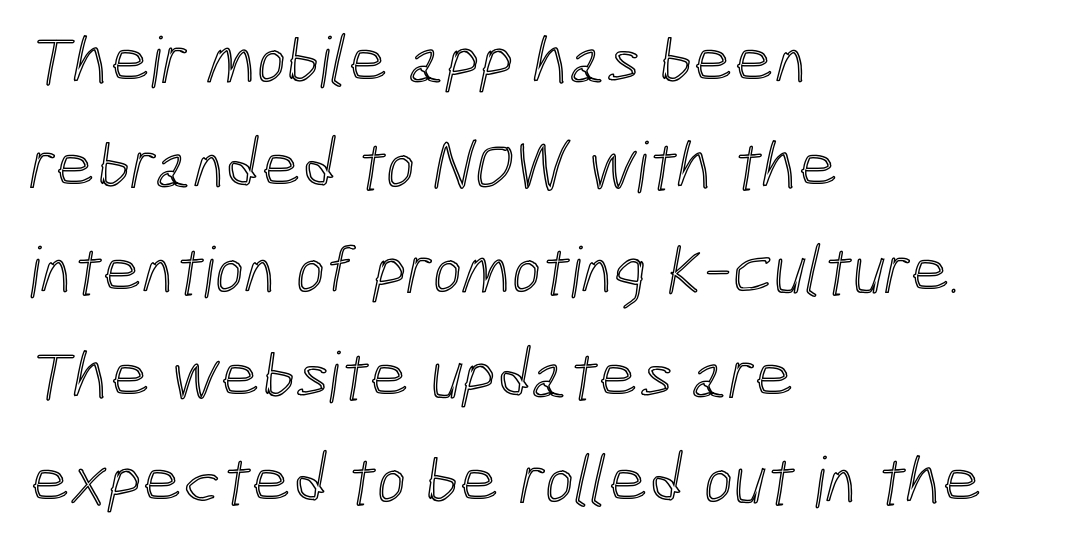
Q: Is the text underlined? A: No.
Q: How is the paragraph aligned? A: Left-aligned.
Q: Is the spacing between letters normal or unusually wide? A: Normal.
Q: Is the spacing between lines tight, normal or loose? A: Normal.
Q: Width (condensed, normal, or wide)? A: Condensed.
Q: x-height? A: Medium.
Q: Monospaced? A: No.
